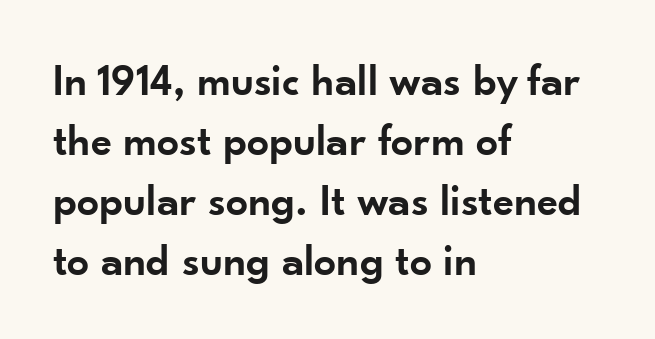
Q: Is the text bold? A: Semi-bold.
Q: Is the text italic (slanted)? A: No, it is upright.
Q: Is the typeface a serif or a sans-serif typeface? A: Sans-serif.
Q: Is the text underlined? A: No.
Q: How is the paragraph aligned? A: Left-aligned.
Q: Is the spacing between letters normal or unusually wide? A: Normal.
Q: Is the spacing between lines tight, normal or loose? A: Normal.
Q: Width (condensed, normal, or wide)? A: Normal.
Q: Stroke contrast? A: Low.
Q: x-height? A: Small.
Q: Monospaced? A: No.
